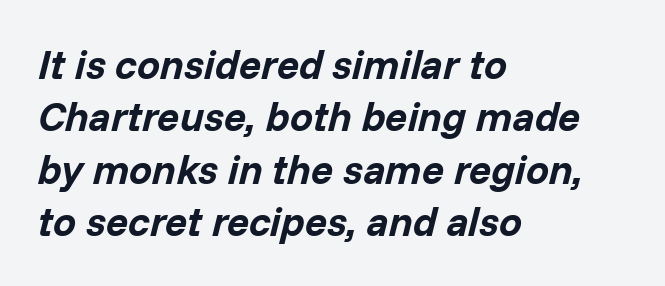
{"italic": "yes", "lean": "right", "slant_degrees": 14, "bold": "yes", "weight": "bold", "width": "normal", "stroke_contrast": "low", "x_height": "medium", "monospaced": "no", "underline": "no", "align": "left", "line_spacing": "normal", "line_spacing_ratio": 1.28, "letter_spacing": "normal", "letter_spacing_em": 0.0, "glyph_px": 41}
